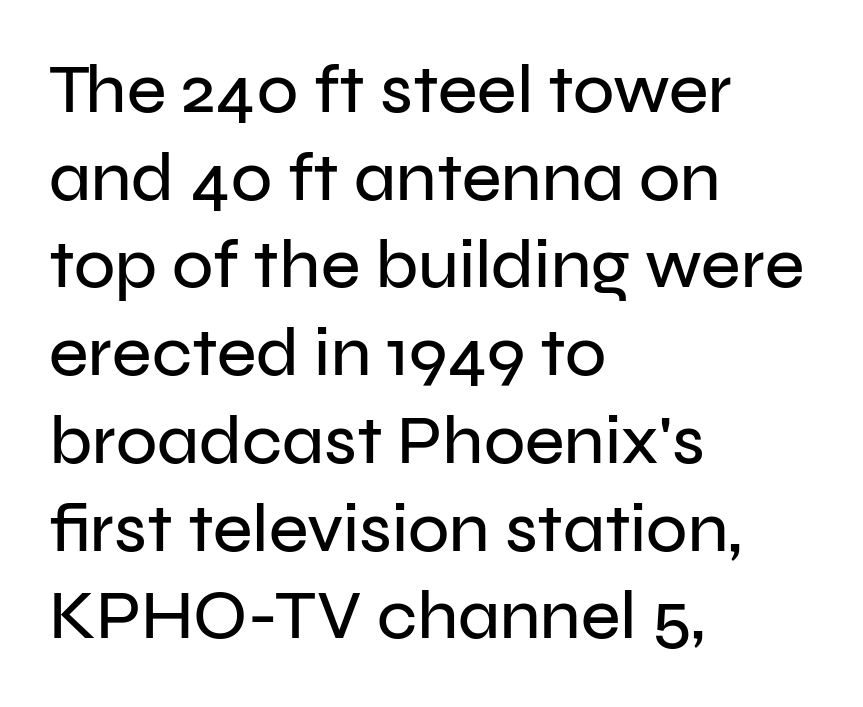
{"serif": "no", "italic": "no", "width": "normal", "stroke_contrast": "low", "x_height": "medium", "monospaced": "no", "underline": "no", "align": "left", "line_spacing": "normal", "line_spacing_ratio": 1.29, "letter_spacing": "normal", "letter_spacing_em": 0.0, "glyph_px": 68}
